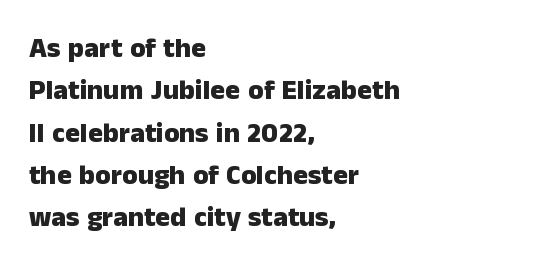
The letterforms sit shoulder to shoulder at normal distance. You can tell it's not italic because the verticals are truly vertical. Underlining? Definitely not there. Notice how descenders clear the ascenders below comfortably — that's standard leading. The face used here is proportionally spaced, like ordinary book or web type.
